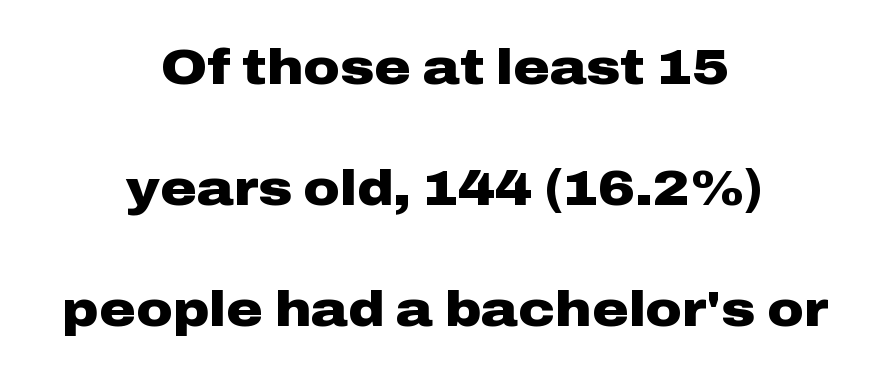
The lettering holds an erect, upright posture throughout. Look at the bottom of the vertical strokes: they stop flat, with no serifs. Successive baselines arrive slowly, with a big drop between each. You could not count columns in this text — the font is proportionally spaced.
